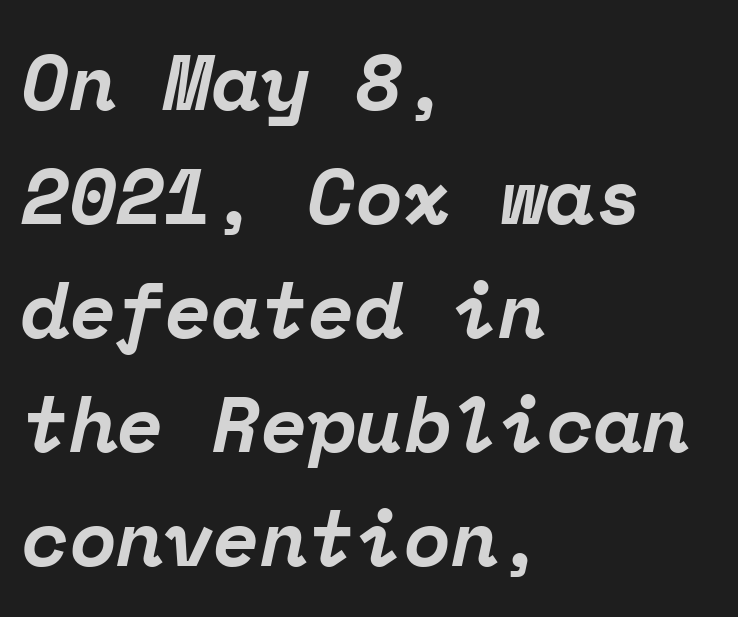
Is the block centered? No — it sits flush against the left margin. The passage shown has conventional tracking throughout. In terms of posture, this sample is oblique. Interline gaps are of average width in this sample. Has an underline been added? It has not. Regarding serifs, this sample has them.
